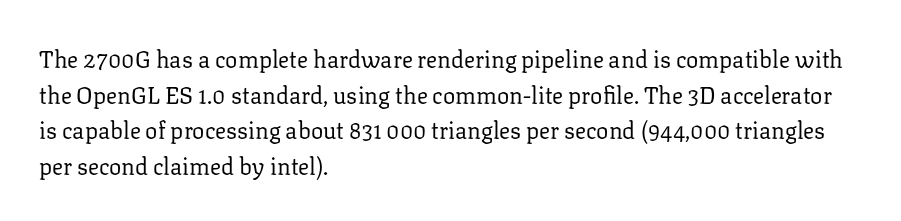
Baseline-to-baseline distance is the conventional proportion of letter height. The passage is arranged the way most books set body copy — flush left. The glyphs are unaccompanied by any horizontal stroke below them. The gaps between neighbouring characters are ordinary and unremarkable.
